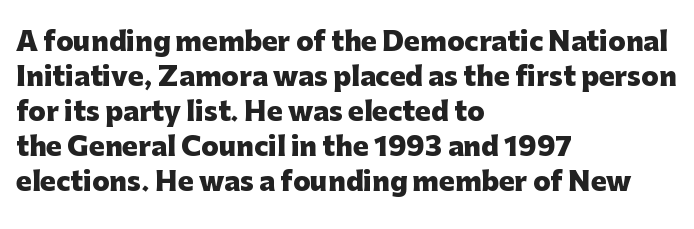
Spacing between characters is what you'd get straight out of the box. If you drew a line through each stem, it would be perfectly vertical. Which margin do the lines hug? The left one — the right edge is uneven. Leading: standard. Is the type bold? Yes — the strokes are clearly thick and heavy.
